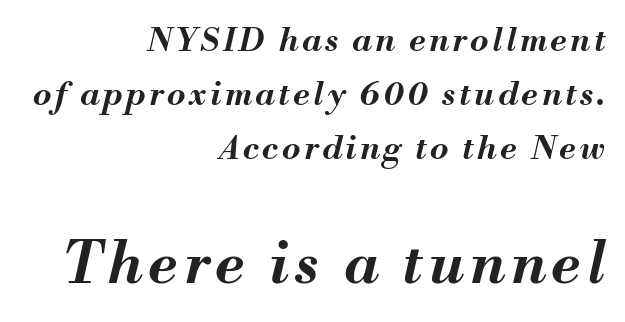
The image shows 58 px bold type, italic (leaning right); set right-aligned, normal line spacing (1.64x), not underlined; the second (bottom) block is 1.76x larger; medium stroke contrast and a small x-height.
